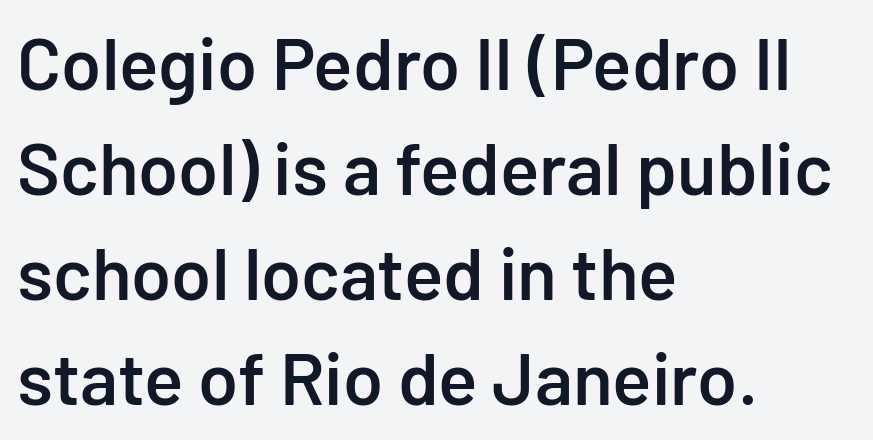
Stroke thickness is moderately raised; the sample reads as semibold. Descender tails drop into unmarked territory. Each line starts at the same left margin while the right side varies. This sample has the flowing, uneven cadence of proportional lettering. Here the glyphs are tracked normally, forming tight word shapes.
